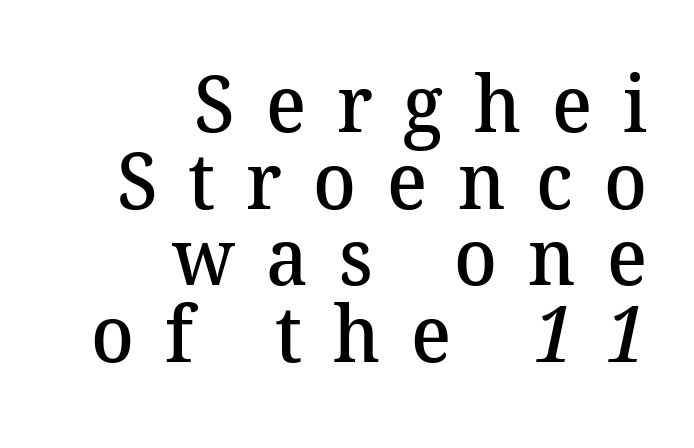
The foot of each line stays bare and open. Notice how descenders almost collide with the ascenders below — that's tight leading. The typesetting leans somewhat heavy: a semibold. Teacher's note: observe the even right margin — that is flush-right alignment.
